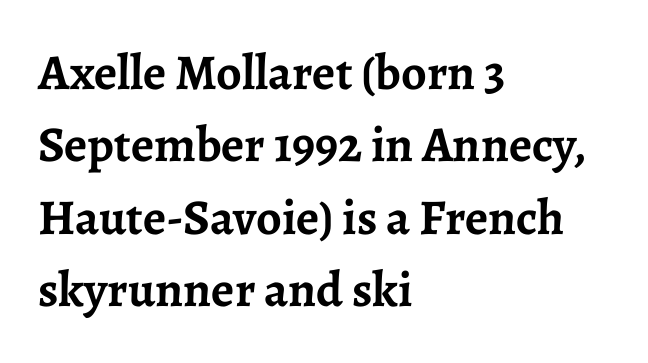
Q: Is the text bold? A: Yes.
Q: Is the text italic (slanted)? A: No, it is upright.
Q: Is the typeface a serif or a sans-serif typeface? A: Serif.
Q: Is the text underlined? A: No.
Q: How is the paragraph aligned? A: Left-aligned.
Q: Is the spacing between letters normal or unusually wide? A: Normal.
Q: Is the spacing between lines tight, normal or loose? A: Normal.
Q: Width (condensed, normal, or wide)? A: Normal.
Q: Stroke contrast? A: Low.
Q: x-height? A: Medium.
Q: Monospaced? A: No.
